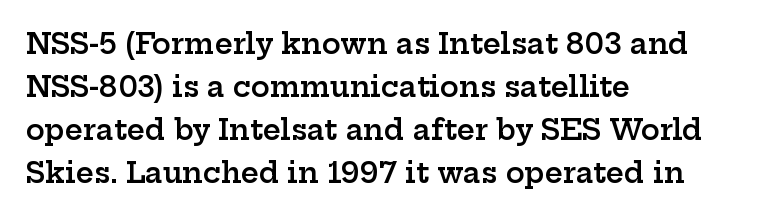
The image shows 28 px semibold, wide serif type, upright; set left-aligned, normal line spacing (1.54x), normal letter spacing, not underlined; low stroke contrast and a medium x-height.
